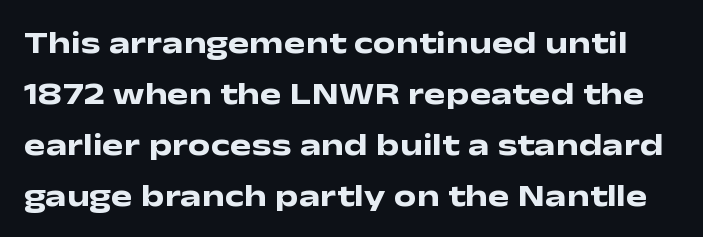
{"serif": "no", "italic": "no", "bold": "yes", "weight": "heavy", "width": "wide", "stroke_contrast": "low", "x_height": "medium", "monospaced": "no", "underline": "no", "line_spacing": "normal", "line_spacing_ratio": 1.59, "letter_spacing": "normal", "letter_spacing_em": 0.0, "glyph_px": 32}
